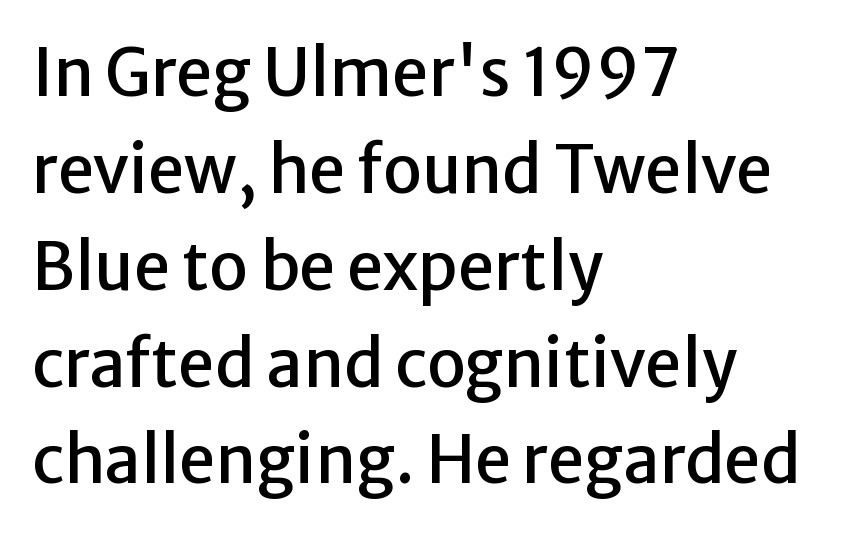
These lines sit exactly where default settings would place them. Here the designer chose a conventional face with non-uniform glyph widths. These lines are composed in type without serifs. Decoration check: the copy has no underline. Tracking here is standard; glyphs follow each other at the usual distance.
